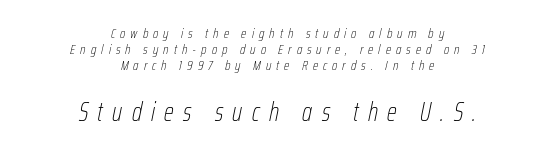
{"italic": "yes", "lean": "right", "slant_degrees": 12, "bold": "no", "underline": "no", "align": "center", "line_spacing": "tight", "line_spacing_ratio": 1.14, "letter_spacing": "wide", "letter_spacing_em": 0.36, "larger_block": "second", "size_ratio": 1.86, "glyph_px": 26}
